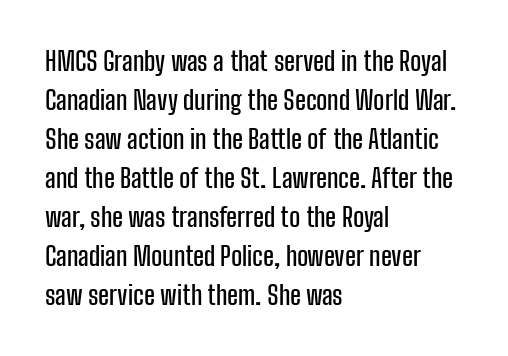
{"italic": "no", "underline": "no", "align": "left", "line_spacing": "normal", "line_spacing_ratio": 1.5, "letter_spacing": "normal", "letter_spacing_em": 0.0, "glyph_px": 26}
